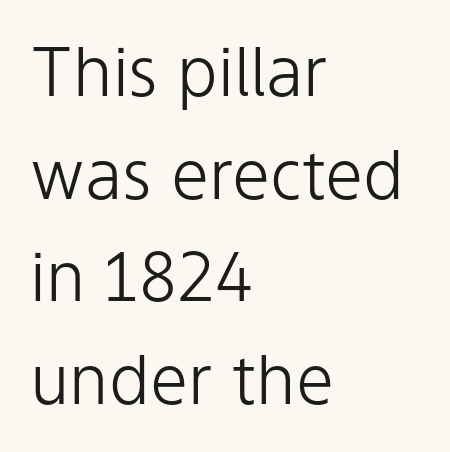
The image shows 68 px light sans-serif type, upright; set left-aligned, normal line spacing (1.51x), normal letter spacing, not underlined; low stroke contrast and a medium x-height.
